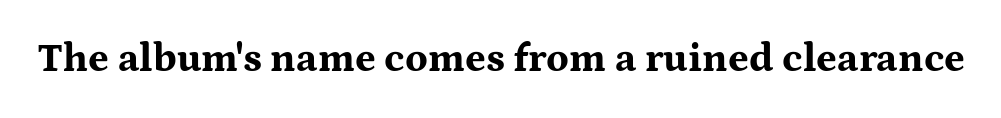
The image shows 40 px bold, wide serif type, upright; set normal letter spacing, not underlined; medium stroke contrast and a medium x-height.
